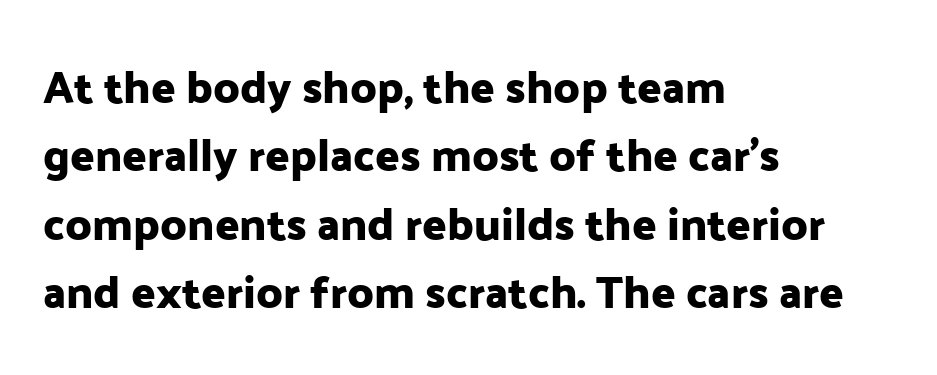
{"serif": "no", "italic": "no", "width": "normal", "stroke_contrast": "low", "x_height": "medium", "monospaced": "no", "underline": "no", "align": "left", "line_spacing": "normal", "line_spacing_ratio": 1.52, "letter_spacing": "normal", "letter_spacing_em": 0.0, "glyph_px": 45}
